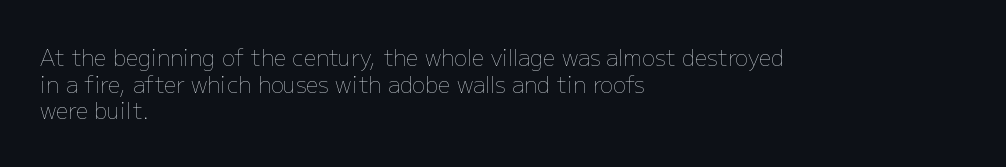
Q: Is the text bold? A: No.
Q: Is the text italic (slanted)? A: No, it is upright.
Q: Is the text underlined? A: No.
Q: How is the paragraph aligned? A: Left-aligned.
Q: Is the spacing between letters normal or unusually wide? A: Normal.
